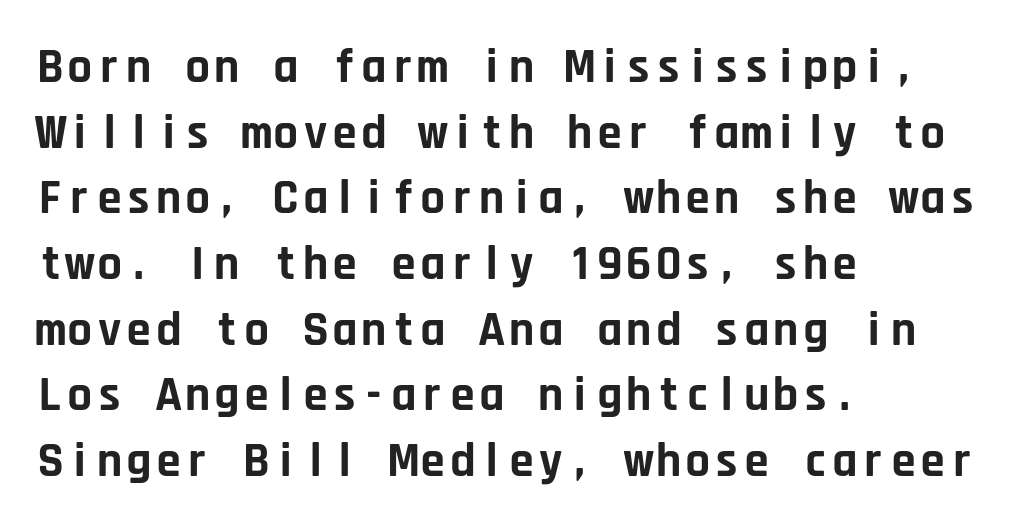
Every letter is thick-stroked: bold, no question. Each line starts at the same left margin while the right side varies. Rows of type keep a routine distance in the vertical direction. Glance below the letters and you will spot only blank space. A roman cut, with each character standing at attention.
